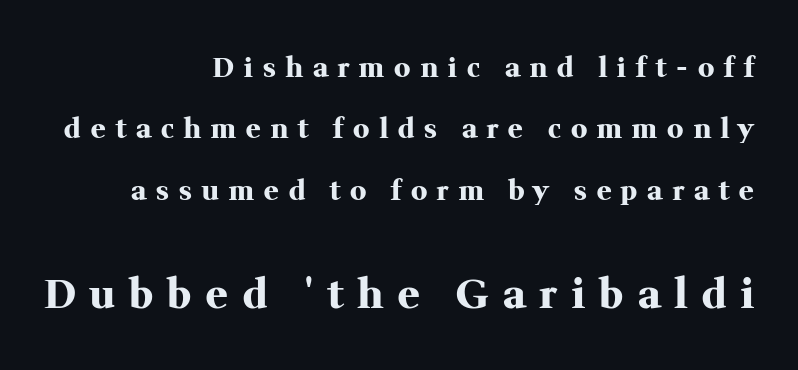
Q: Is the text bold? A: Yes.
Q: Is the text italic (slanted)? A: No, it is upright.
Q: Is the typeface a serif or a sans-serif typeface? A: Serif.
Q: Is the text underlined? A: No.
Q: How is the paragraph aligned? A: Right-aligned.
Q: Is the spacing between letters normal or unusually wide? A: Unusually wide.
Q: Is the spacing between lines tight, normal or loose? A: Loose.
Q: Which block of text is set in a larger size, the first (top) or the second (bottom)? A: The second (bottom) one.
Q: Width (condensed, normal, or wide)? A: Normal.
Q: Stroke contrast? A: Medium.
Q: x-height? A: Medium.
Q: Monospaced? A: No.
